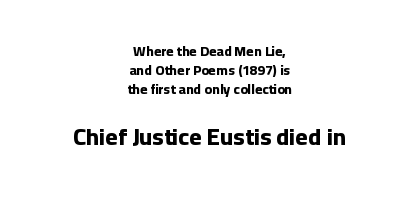
Q: Is the text bold? A: Yes.
Q: Is the text italic (slanted)? A: No, it is upright.
Q: Is the text underlined? A: No.
Q: How is the paragraph aligned? A: Centered.
Q: Is the spacing between letters normal or unusually wide? A: Normal.
Q: Is the spacing between lines tight, normal or loose? A: Normal.
Q: Which block of text is set in a larger size, the first (top) or the second (bottom)? A: The second (bottom) one.
